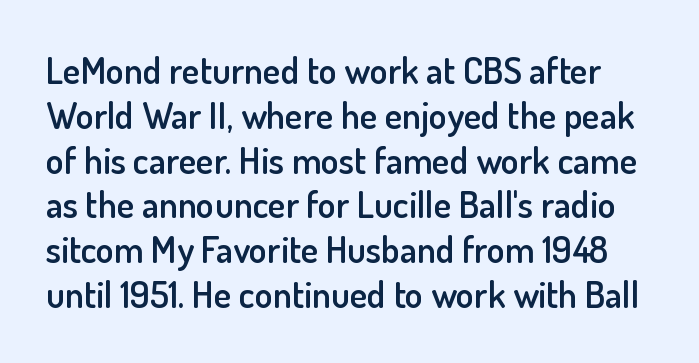
The image shows 37 px semibold sans-serif type, upright; set line spacing 1.21x, normal letter spacing, not underlined; low stroke contrast and a small x-height.
